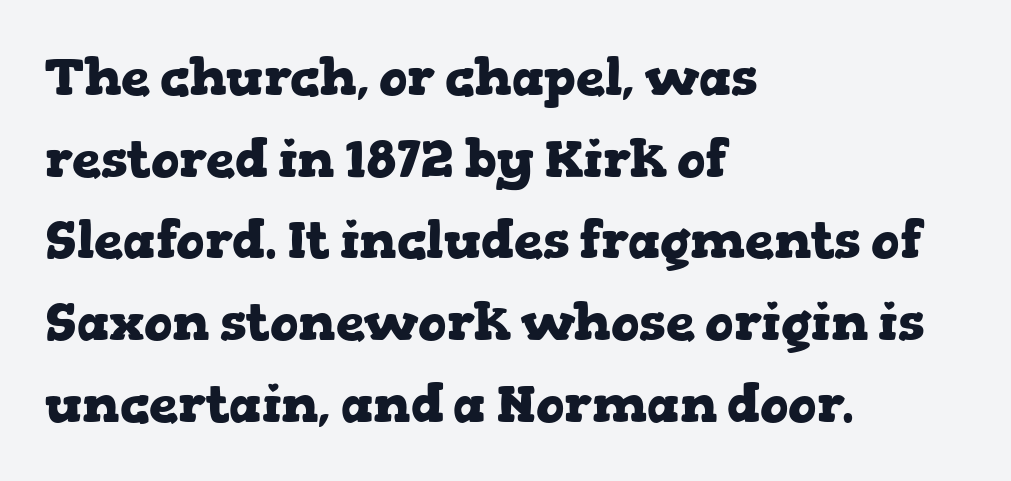
{"serif": "yes", "italic": "no", "bold": "yes", "weight": "heavy", "width": "wide", "stroke_contrast": "low", "x_height": "medium", "monospaced": "no", "underline": "no", "align": "left", "line_spacing": "normal", "line_spacing_ratio": 1.57, "letter_spacing": "normal", "letter_spacing_em": 0.0, "glyph_px": 52}
